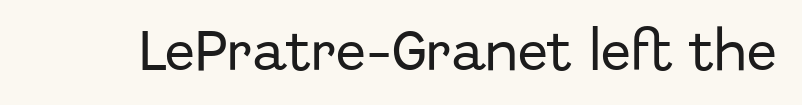
This rendering employs a face without finishing strokes, i.e., a sans-serif. The passage shown is typed in a proportional face where columns would drift. The gaps between neighbouring characters are ordinary and unremarkable. Do the letters lean? They stand straight. This rendering features lettering with no underline.
